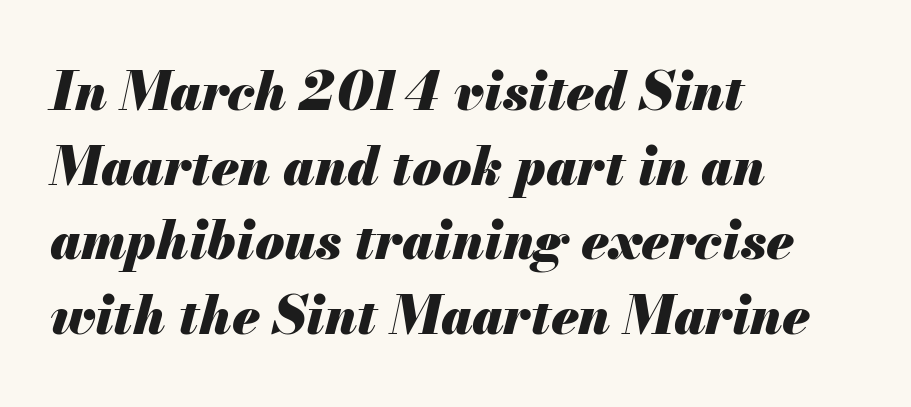
Heft: maximum for text — a bold. Here the designer chose a conventional face with non-uniform glyph widths. The baseline area is clear. In terms of letterspacing, this is plain default setting.
